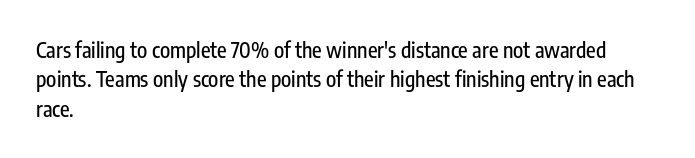
The image shows 21 px text type, upright; set left-aligned, normal line spacing (1.4x), normal letter spacing, not underlined.
